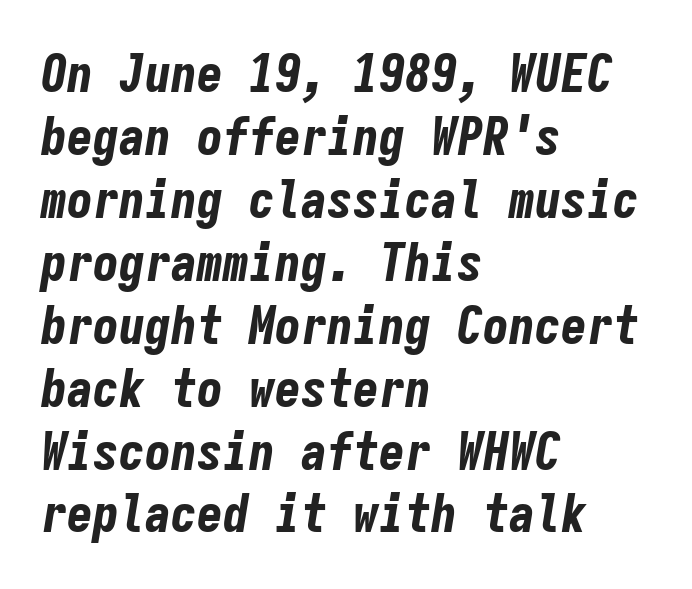
The image shows 52 px bold, condensed type, italic (leaning right), monospaced; set left-aligned, line spacing 1.21x, normal letter spacing, not underlined; low stroke contrast and a medium x-height.
